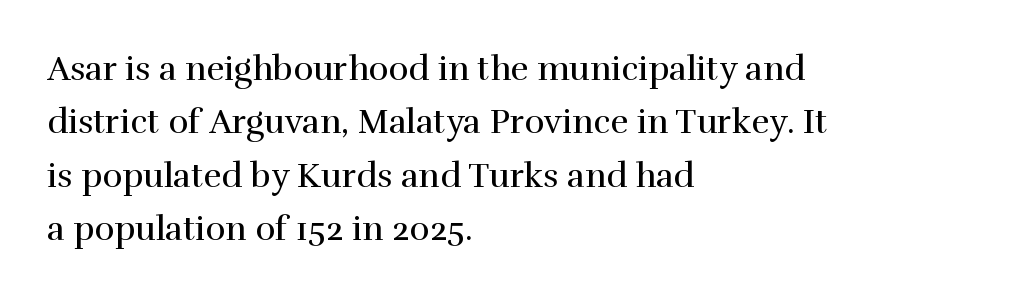
{"serif": "yes", "italic": "no", "bold": "no", "weight": "regular", "width": "normal", "stroke_contrast": "high", "x_height": "medium", "monospaced": "no", "underline": "no", "align": "left", "line_spacing": "normal", "line_spacing_ratio": 1.57, "letter_spacing": "normal", "letter_spacing_em": 0.0, "glyph_px": 34}
